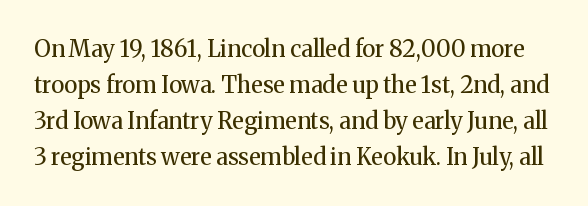
Q: Is the text bold? A: No.
Q: Is the text italic (slanted)? A: No, it is upright.
Q: Is the text underlined? A: No.
Q: Is the spacing between letters normal or unusually wide? A: Normal.
Q: Is the spacing between lines tight, normal or loose? A: Normal.
